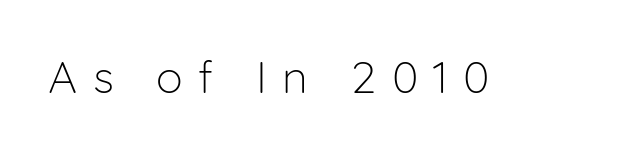
The image shows 45 px light sans-serif type, upright; set unusually wide letter spacing (+0.34 em), not underlined; low stroke contrast and a medium x-height.
